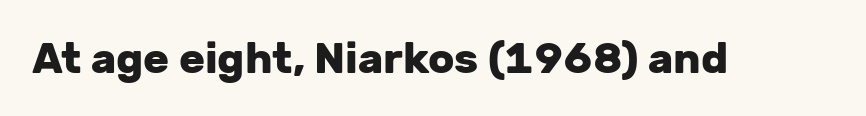
{"serif": "no", "italic": "no", "bold": "yes", "weight": "heavy", "width": "normal", "stroke_contrast": "low", "x_height": "medium", "monospaced": "no", "underline": "no", "letter_spacing": "normal", "letter_spacing_em": 0.0, "glyph_px": 43}
